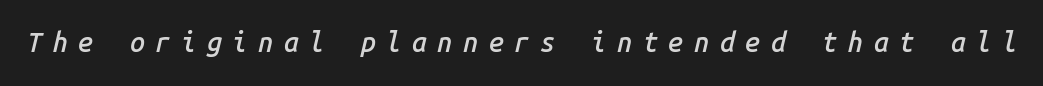
Q: Is the text bold? A: Semi-bold.
Q: Is the text italic (slanted)? A: Yes, it leans right by about 14 degrees.
Q: Is the text underlined? A: No.
Q: Is the spacing between letters normal or unusually wide? A: Unusually wide.
